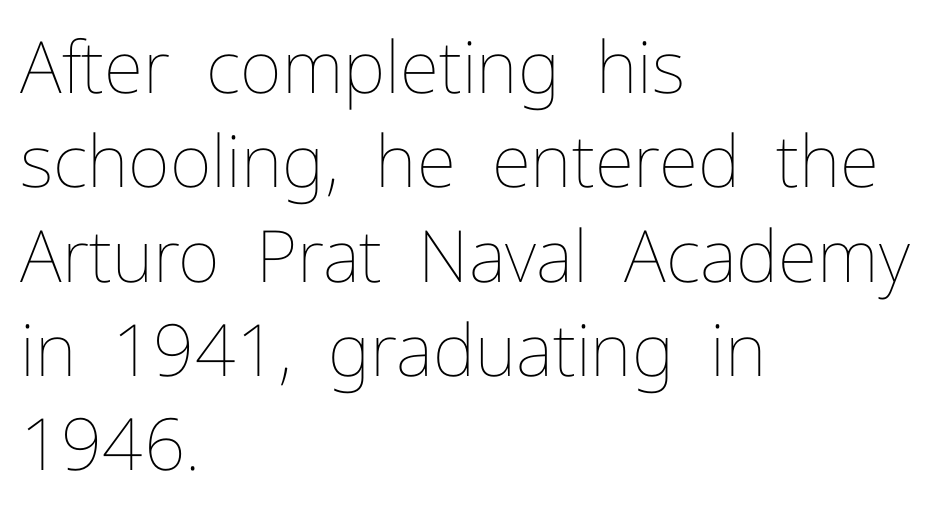
{"italic": "no", "bold": "no", "weight": "thin", "width": "normal", "stroke_contrast": "low", "x_height": "medium", "monospaced": "no", "underline": "no", "align": "left", "line_spacing": "normal", "line_spacing_ratio": 1.31, "letter_spacing": "normal", "letter_spacing_em": 0.0, "glyph_px": 72}
